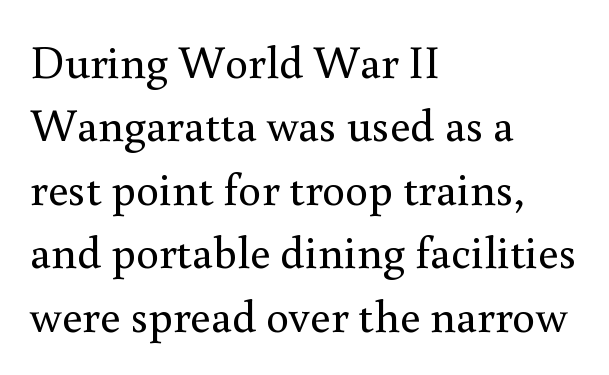
A roman cut, with each character standing at attention. Whoever set this chose a conventional vertical rhythm. Students, note that the glyphs here touch the page at normal intervals. The rendering uses natural spacing where letterforms have individual widths. Stems here are at most as thick as an everyday book face. Serifs: yes, visible at the terminals of the letterforms.
